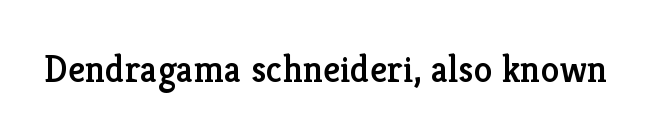
Note: serifs present on the glyphs. The gaps between neighbouring characters are ordinary and unremarkable. The string is rendered with underlining switched off. Here the designer chose a conventional face with non-uniform glyph widths. Posture: vertical.
